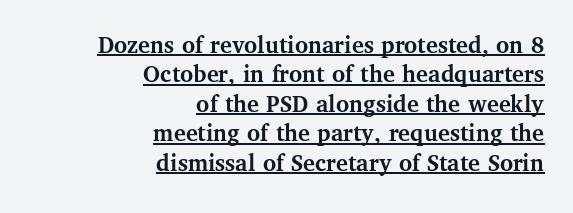
Is there an underline? Yes — a line sits under the letters. Strong, thick strokes mark this as bold type. If you drew a ruler down the right edge, every line would touch it. Ordinary non-slanted type is in use. Look at the tracking — it's just the regular setting, nothing added.
